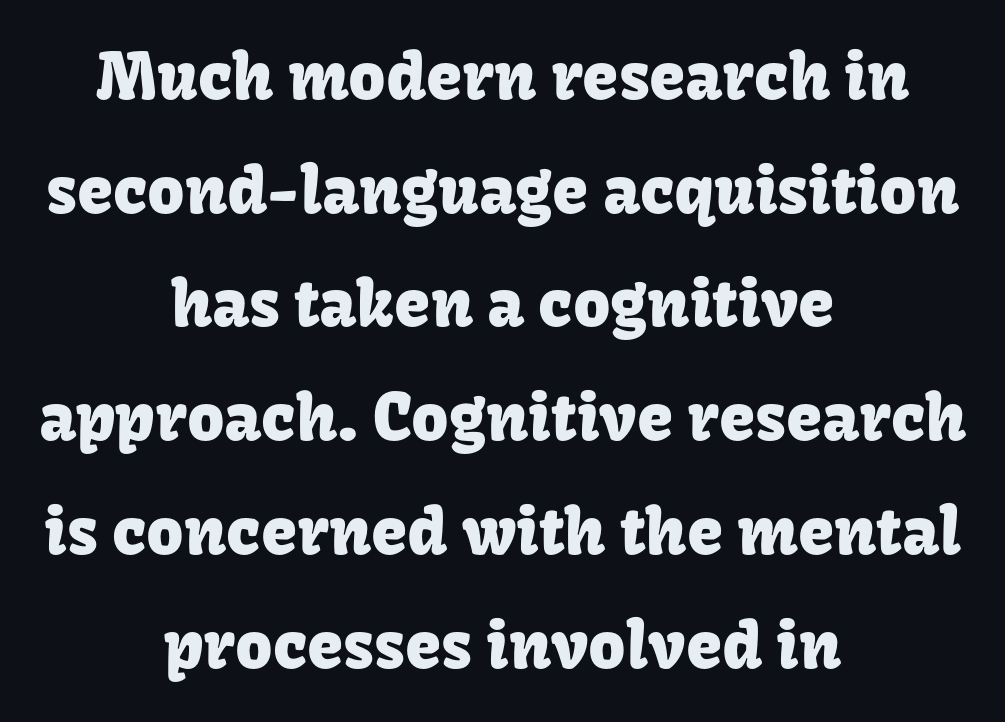
The image shows 65 px sans-serif type, upright; set centered, line spacing 1.75x, normal letter spacing, not underlined; low stroke contrast and a medium x-height.
